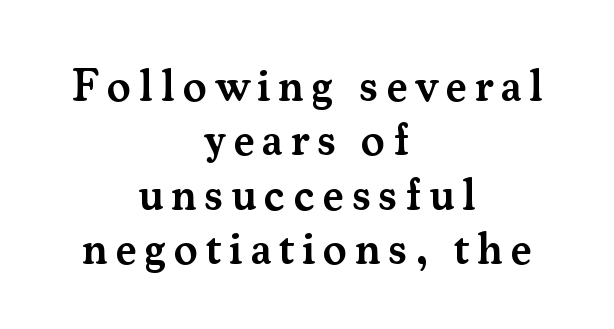
Q: Is the text bold? A: Semi-bold.
Q: Is the text italic (slanted)? A: No, it is upright.
Q: Is the typeface a serif or a sans-serif typeface? A: Serif.
Q: Is the text underlined? A: No.
Q: How is the paragraph aligned? A: Centered.
Q: Width (condensed, normal, or wide)? A: Normal.
Q: Stroke contrast? A: Medium.
Q: x-height? A: Small.
Q: Monospaced? A: No.
